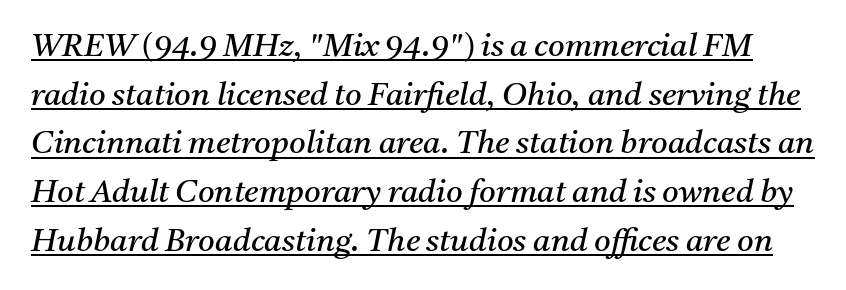
The image shows 32 px regular-weight serif type, italic (leaning right); set normal line spacing (1.52x), normal letter spacing, underlined; medium stroke contrast and a medium x-height.
